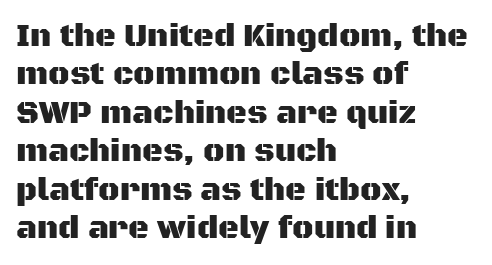
The area under the type is left untouched. The lines are quadded left. This sample uses an upright cut, with every glyph sitting square on the baseline. Look at the bottom of the vertical strokes: they stop flat, with no serifs. How are the letters spaced? Ordinarily, with no added tracking.
